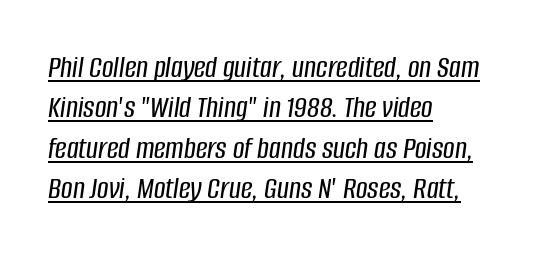
The designer left line spacing at the default. A baseline rule has been typeset under these characters. These lines are rendered in a variable-pitch font. Casual observation: everything's shoved over to the left.
